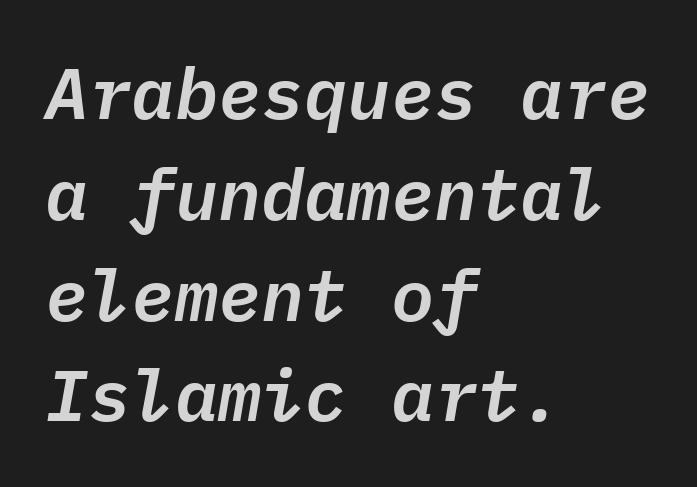
Compared with typical body copy, the letter spacing here is the same. Successive baselines arrive at the customary interval. The typesetter chose a ragged-right arrangement here. You can tell it's italic because the verticals aren't actually vertical. Note the uniform advance width — an 'i' takes as much space as an 'm'.
